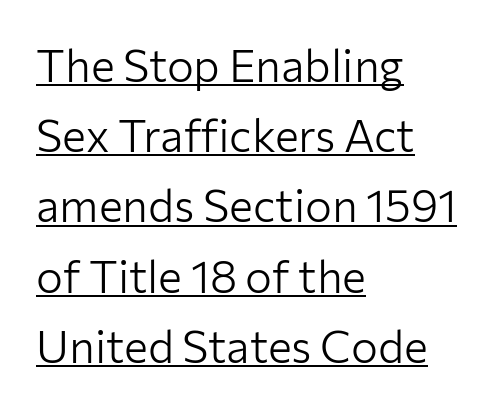
The image shows 45 px light sans-serif type, upright; set left-aligned, normal line spacing (1.56x), normal letter spacing, underlined; low stroke contrast and a medium x-height.
